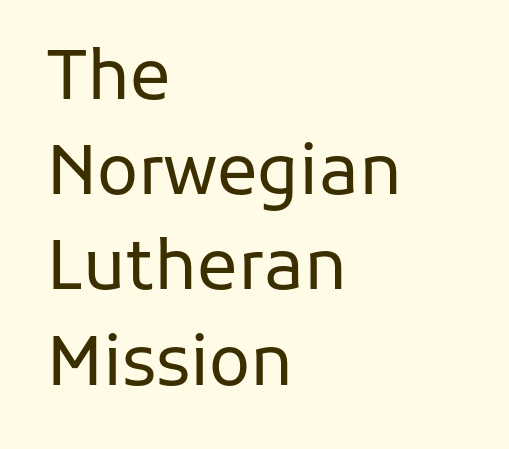
{"serif": "no", "italic": "no", "bold": "no", "weight": "regular", "width": "normal", "stroke_contrast": "low", "x_height": "medium", "monospaced": "no", "underline": "no", "align": "left", "line_spacing": "normal", "line_spacing_ratio": 1.4, "letter_spacing": "normal", "letter_spacing_em": 0.0, "glyph_px": 68}
